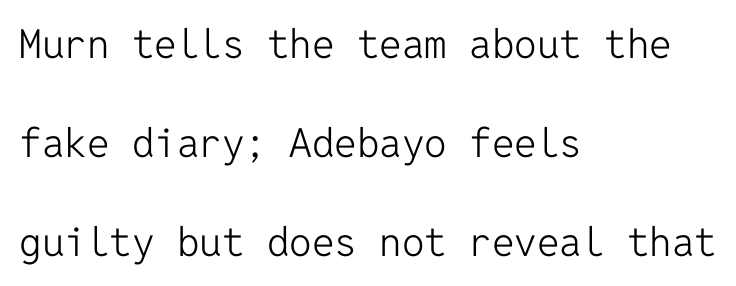
Q: Is the text bold? A: No.
Q: Is the text italic (slanted)? A: No, it is upright.
Q: Is the typeface a serif or a sans-serif typeface? A: Sans-serif.
Q: Is the text underlined? A: No.
Q: How is the paragraph aligned? A: Left-aligned.
Q: Is the spacing between letters normal or unusually wide? A: Normal.
Q: Is the spacing between lines tight, normal or loose? A: Loose.
Q: Width (condensed, normal, or wide)? A: Normal.
Q: Stroke contrast? A: Low.
Q: x-height? A: Medium.
Q: Monospaced? A: Yes.
